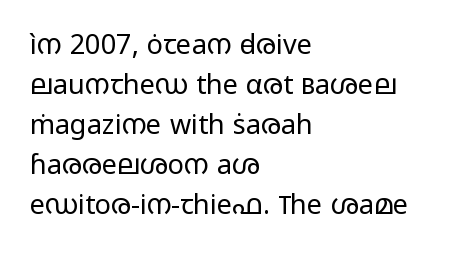
Italic: no, the glyphs are upright roman. Observe the ordinary spacing: letters are neighbours, not strangers. Line spacing here is normal. The zone under the glyphs is completely vacant. These lines stack with their left ends in a neat column.
